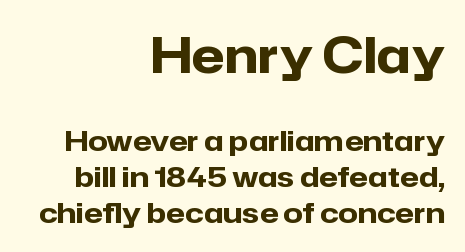
The image shows 49 px heavy sans-serif type, upright; set right-aligned, normal line spacing (1.27x), normal letter spacing, not underlined; the first (top) block is 1.75x larger; low stroke contrast and a medium x-height.
